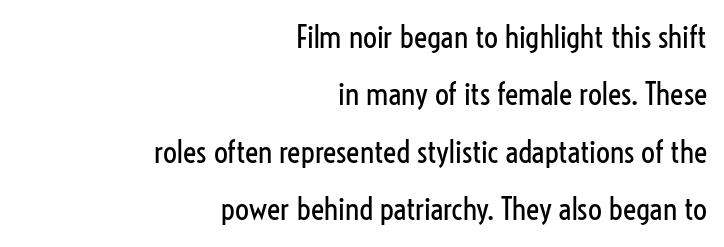
Horizontal alignment here is rightward, an uncommon choice for prose. The rendering uses natural spacing where letterforms have individual widths. The characters display no serif detailing; their extremities are plain. The type sits square on the baseline with zero lean. The rendering keeps characters at their native spacing. Think standard paragraph weight, or any step lighter than that.
